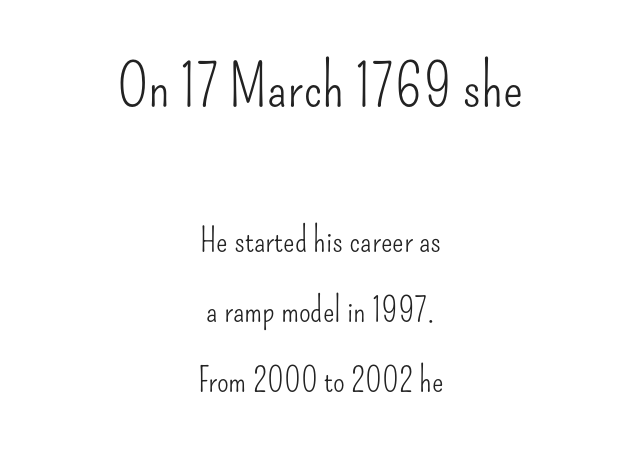
Q: Is the text bold? A: No.
Q: Is the text italic (slanted)? A: No, it is upright.
Q: Is the typeface a serif or a sans-serif typeface? A: Sans-serif.
Q: Is the text underlined? A: No.
Q: How is the paragraph aligned? A: Centered.
Q: Is the spacing between letters normal or unusually wide? A: Normal.
Q: Is the spacing between lines tight, normal or loose? A: Loose.
Q: Which block of text is set in a larger size, the first (top) or the second (bottom)? A: The first (top) one.
Q: Width (condensed, normal, or wide)? A: Condensed.
Q: Stroke contrast? A: Low.
Q: x-height? A: Small.
Q: Monospaced? A: No.
